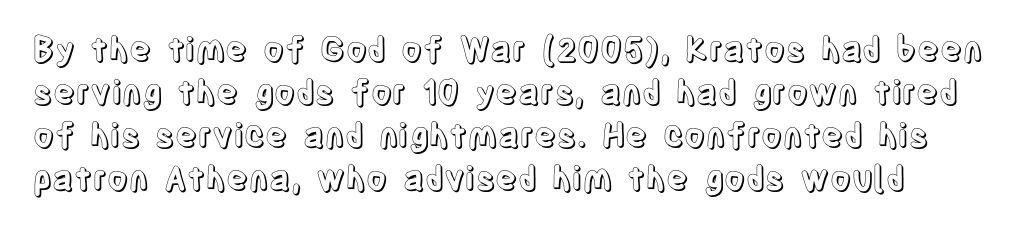
Q: Is the text italic (slanted)? A: No, it is upright.
Q: Is the text underlined? A: No.
Q: Is the spacing between letters normal or unusually wide? A: Normal.
Q: Is the spacing between lines tight, normal or loose? A: Normal.
Q: Width (condensed, normal, or wide)? A: Condensed.
Q: x-height? A: Large.
Q: Monospaced? A: No.
